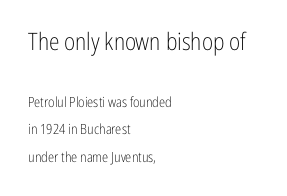
{"italic": "no", "bold": "no", "underline": "no", "align": "left", "line_spacing": "loose", "line_spacing_ratio": 1.95, "letter_spacing": "normal", "letter_spacing_em": 0.0, "larger_block": "first", "size_ratio": 1.71, "glyph_px": 24}
